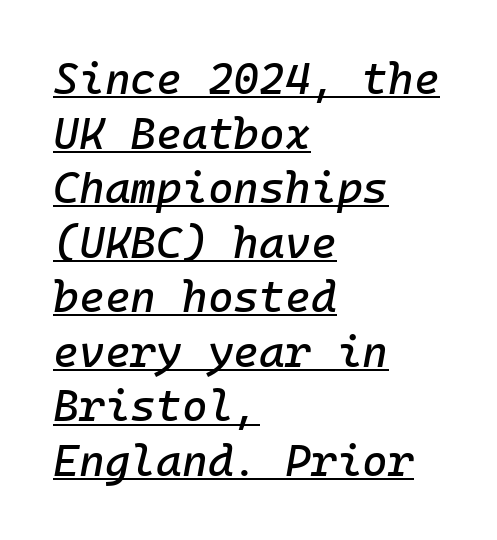
{"italic": "yes", "lean": "right", "slant_degrees": 10, "width": "normal", "stroke_contrast": "low", "x_height": "medium", "underline": "yes", "align": "left", "line_spacing_ratio": 1.24, "letter_spacing": "normal", "letter_spacing_em": 0.0, "glyph_px": 44}
